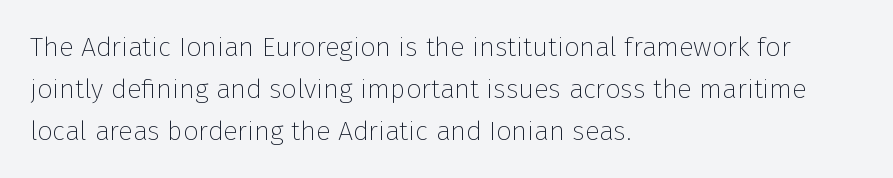
{"italic": "no", "bold": "no", "underline": "no", "align": "left", "line_spacing": "normal", "line_spacing_ratio": 1.55, "letter_spacing": "normal", "letter_spacing_em": 0.0, "glyph_px": 27}
